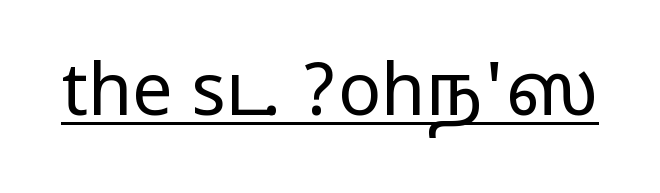
{"serif": "no", "italic": "no", "width": "wide", "stroke_contrast": "medium", "monospaced": "no", "underline": "yes", "letter_spacing": "normal", "letter_spacing_em": 0.0, "glyph_px": 72}
